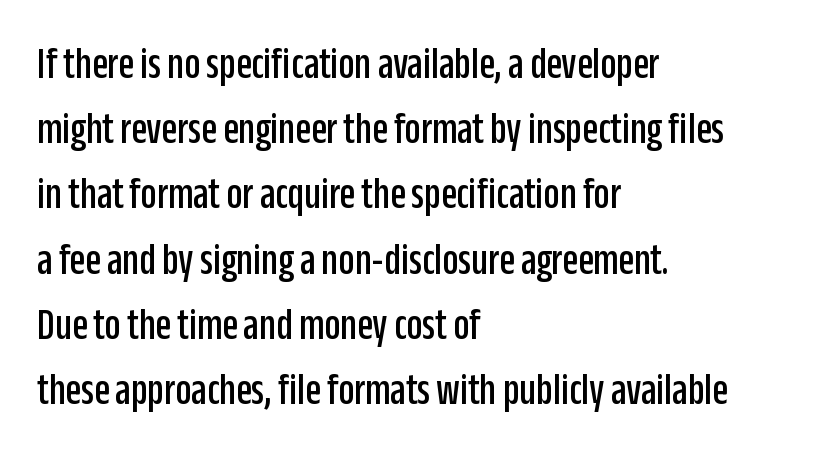
The image shows 45 px condensed sans-serif type, upright; set left-aligned, normal line spacing (1.45x), normal letter spacing, not underlined; low stroke contrast and a large x-height.
